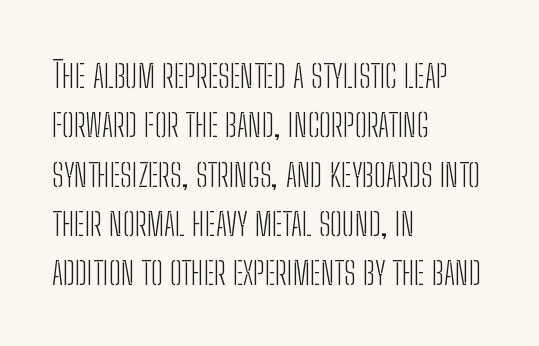
{"serif": "no", "italic": "no", "bold": "no", "weight": "light", "width": "condensed", "stroke_contrast": "low", "x_height": "medium", "monospaced": "no", "underline": "no", "align": "left", "line_spacing": "normal", "line_spacing_ratio": 1.37, "letter_spacing": "normal", "letter_spacing_em": 0.0, "glyph_px": 36}
